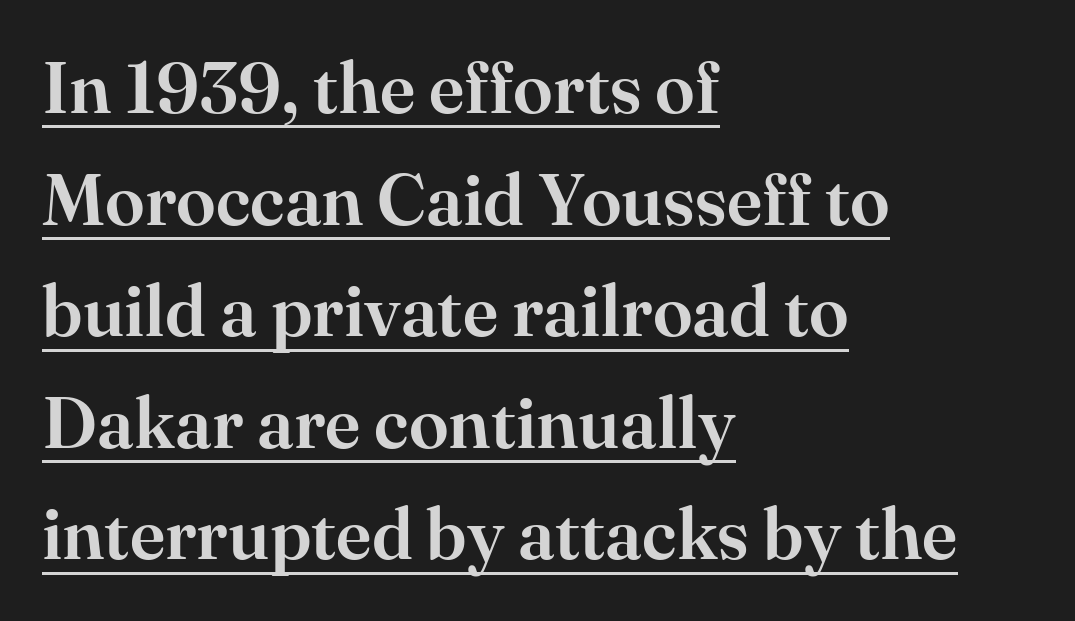
Q: Is the text italic (slanted)? A: No, it is upright.
Q: Is the typeface a serif or a sans-serif typeface? A: Serif.
Q: Is the text underlined? A: Yes.
Q: How is the paragraph aligned? A: Left-aligned.
Q: Is the spacing between letters normal or unusually wide? A: Normal.
Q: Is the spacing between lines tight, normal or loose? A: Normal.
Q: Width (condensed, normal, or wide)? A: Normal.
Q: Stroke contrast? A: High.
Q: x-height? A: Small.
Q: Monospaced? A: No.
